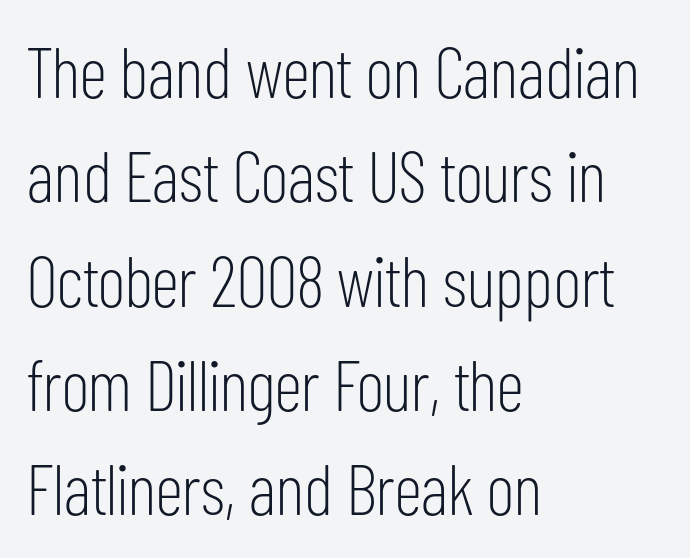
The typesetting does not lean heavy: it is not bold. Ascenders rise straight up at ninety degrees. Is the block centered? No — it sits flush against the left margin. This rendering leaves character spacing at its baseline value. The characters display no serif detailing; their extremities are plain.
